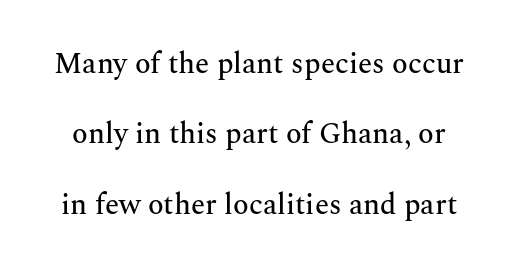
Q: Is the text italic (slanted)? A: No, it is upright.
Q: Is the typeface a serif or a sans-serif typeface? A: Serif.
Q: Is the text underlined? A: No.
Q: Is the spacing between letters normal or unusually wide? A: Normal.
Q: Is the spacing between lines tight, normal or loose? A: Loose.
Q: Width (condensed, normal, or wide)? A: Normal.
Q: Stroke contrast? A: Medium.
Q: x-height? A: Medium.
Q: Monospaced? A: No.
